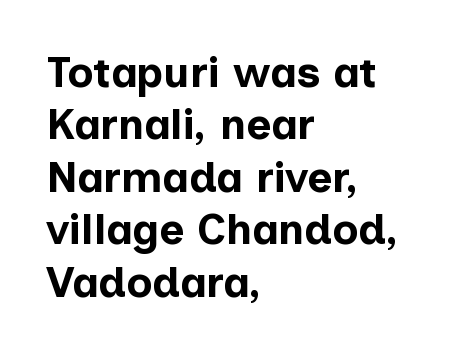
Q: Is the text bold? A: Yes.
Q: Is the text italic (slanted)? A: No, it is upright.
Q: Is the typeface a serif or a sans-serif typeface? A: Sans-serif.
Q: Is the text underlined? A: No.
Q: How is the paragraph aligned? A: Left-aligned.
Q: Is the spacing between letters normal or unusually wide? A: Normal.
Q: Width (condensed, normal, or wide)? A: Normal.
Q: Stroke contrast? A: Low.
Q: x-height? A: Medium.
Q: Monospaced? A: No.
